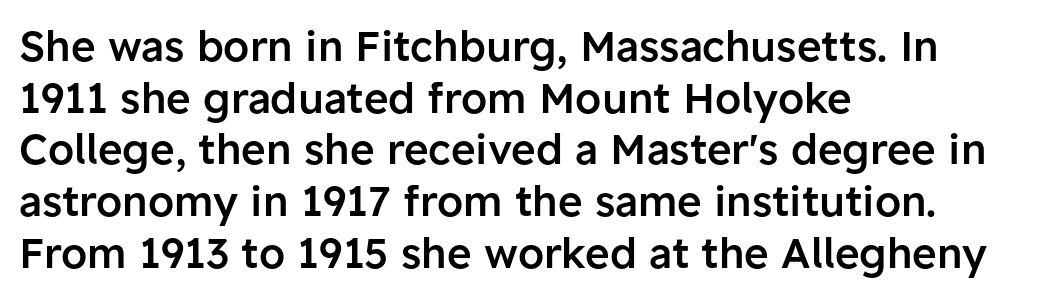
{"serif": "no", "italic": "no", "bold": "semi", "weight": "semibold", "width": "normal", "stroke_contrast": "low", "x_height": "medium", "monospaced": "no", "underline": "no", "align": "left", "line_spacing_ratio": 1.23, "letter_spacing": "normal", "letter_spacing_em": 0.0, "glyph_px": 42}
